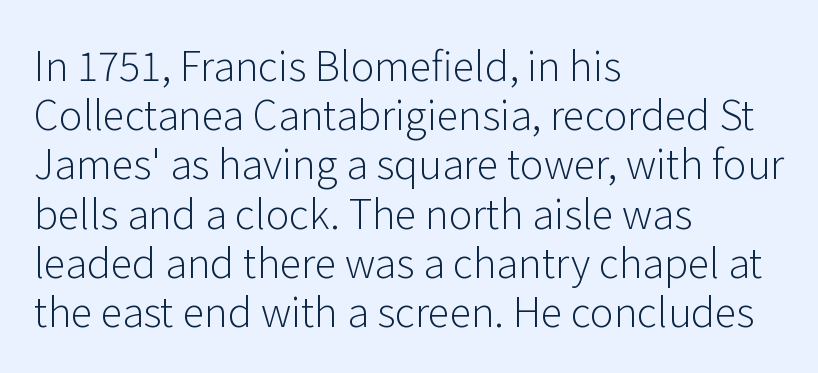
Q: Is the text bold? A: No.
Q: Is the text italic (slanted)? A: No, it is upright.
Q: Is the typeface a serif or a sans-serif typeface? A: Sans-serif.
Q: Is the text underlined? A: No.
Q: How is the paragraph aligned? A: Left-aligned.
Q: Is the spacing between letters normal or unusually wide? A: Normal.
Q: Width (condensed, normal, or wide)? A: Normal.
Q: Stroke contrast? A: Low.
Q: x-height? A: Medium.
Q: Monospaced? A: No.
